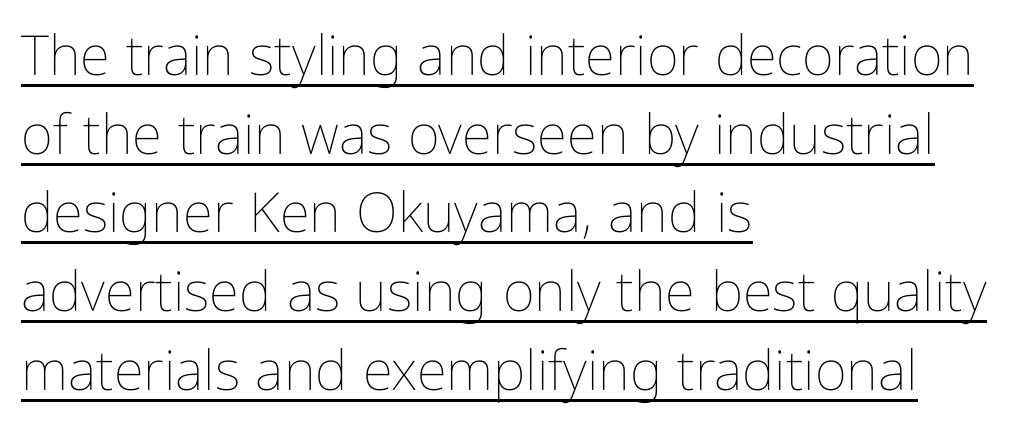
The leading is moderate, giving the passage an even texture. The face used here is proportionally spaced, like ordinary book or web type. All the whitespace from short lines collects on the right. Quick note: not italic, upright. Underline: present. This reads as an unemphasized weight, regular at the heaviest.
